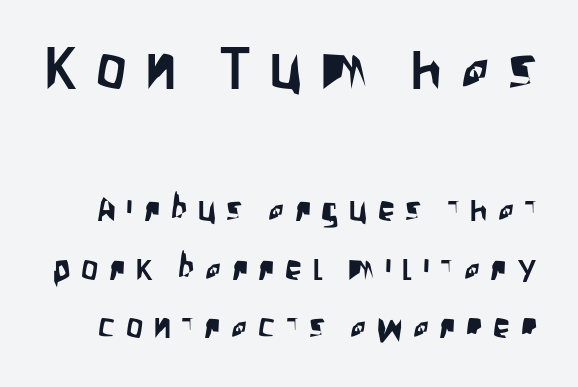
Style check: upright. Just letters on the line, the space beneath them empty. The face used here is rendered with a markedly widened letterfit. Regarding serifs, this sample does without them. The letters advance in unequal steps, a hallmark of proportional type.
